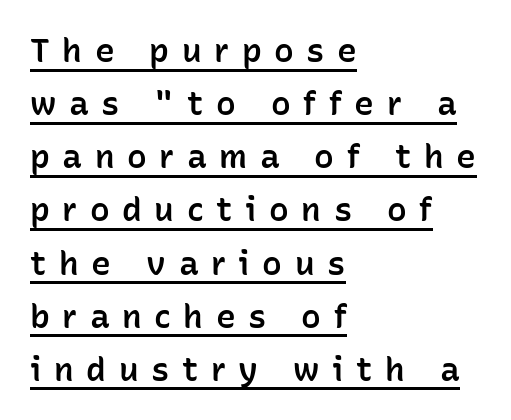
{"serif": "no", "italic": "no", "bold": "semi", "weight": "semibold", "width": "normal", "stroke_contrast": "low", "x_height": "medium", "monospaced": "no", "underline": "yes", "align": "left", "line_spacing": "normal", "line_spacing_ratio": 1.61, "letter_spacing": "wide", "letter_spacing_em": 0.38, "glyph_px": 33}
